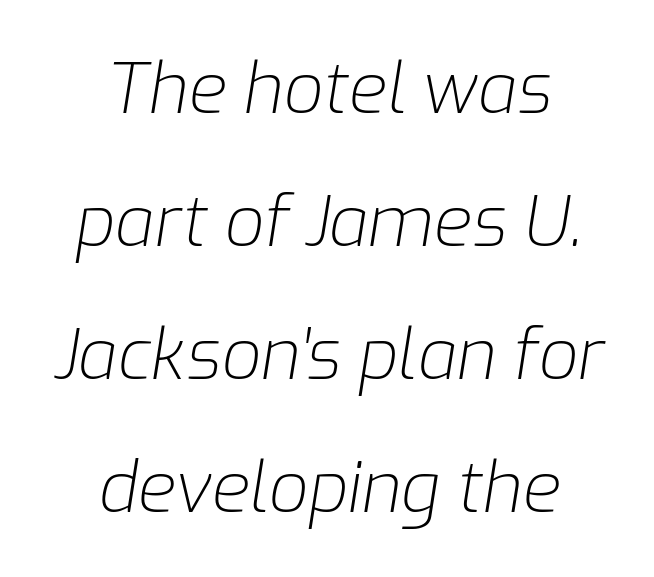
The foot of each line stays bare and open. The letters advance in unequal steps, a hallmark of proportional type. Whoever set this chose breathing room over compactness in the vertical rhythm. A centered setting, common on invitations and titles, is used for this passage. Counters stay open thanks to moderate or lighter strokes. Looking at the ascenders, they clearly lean.
